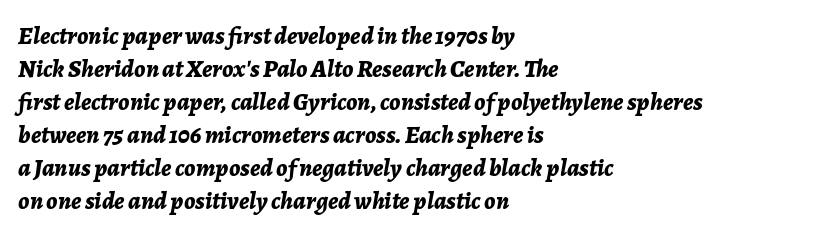
{"italic": "yes", "lean": "right", "slant_degrees": 7, "bold": "yes", "underline": "no", "align": "left", "line_spacing": "normal", "line_spacing_ratio": 1.32, "letter_spacing": "normal", "letter_spacing_em": 0.0, "glyph_px": 25}
